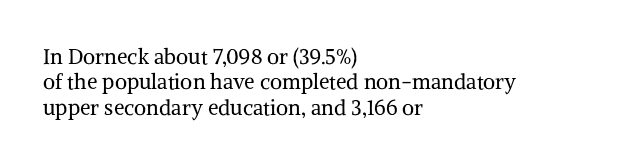
{"italic": "no", "bold": "no", "underline": "no", "align": "left", "line_spacing_ratio": 1.21, "letter_spacing": "normal", "letter_spacing_em": 0.0, "glyph_px": 21}
